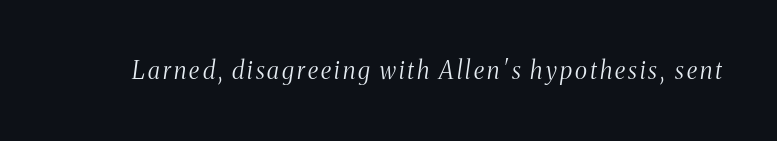
Q: Is the text bold? A: No.
Q: Is the text italic (slanted)? A: Yes, it leans right by about 8 degrees.
Q: Is the text underlined? A: No.
